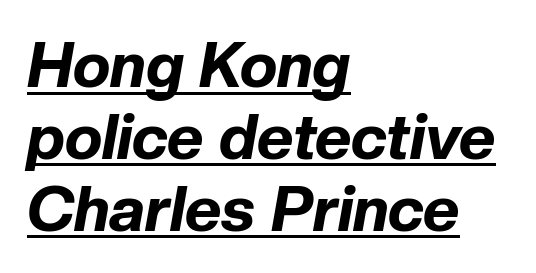
{"italic": "yes", "lean": "right", "slant_degrees": 10, "bold": "yes", "weight": "bold", "width": "normal", "stroke_contrast": "low", "x_height": "medium", "monospaced": "no", "underline": "yes", "align": "left", "line_spacing": "tight", "line_spacing_ratio": 1.14, "letter_spacing": "normal", "letter_spacing_em": 0.0, "glyph_px": 63}
